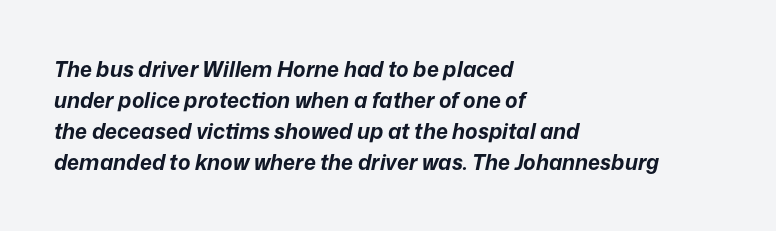
The image shows 21 px bold type, italic (leaning right); set left-aligned, normal line spacing (1.47x), normal letter spacing, not underlined.
